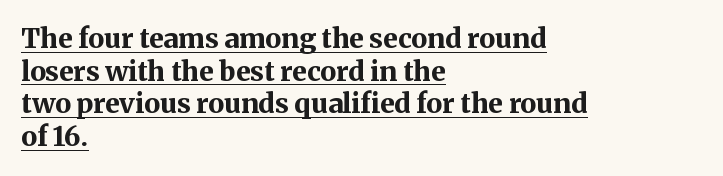
{"italic": "no", "bold": "yes", "underline": "yes", "align": "left", "line_spacing_ratio": 1.21, "letter_spacing": "normal", "letter_spacing_em": 0.0, "glyph_px": 27}
